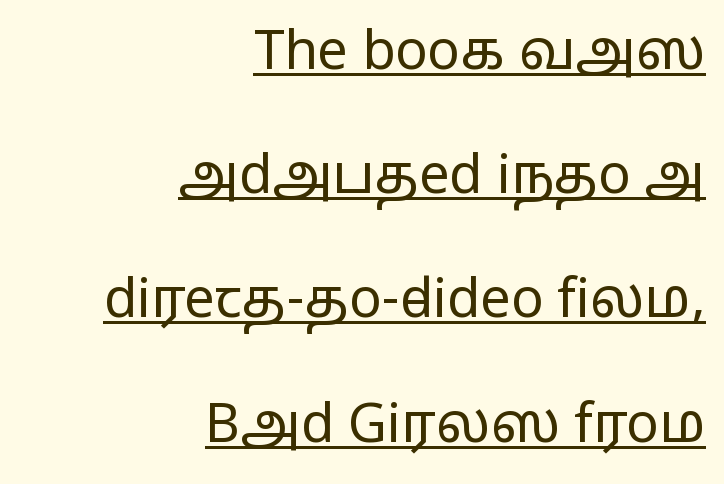
{"serif": "no", "italic": "no", "bold": "no", "weight": "regular", "width": "wide", "stroke_contrast": "low", "x_height": "medium", "monospaced": "no", "underline": "yes", "align": "right", "line_spacing": "loose", "line_spacing_ratio": 2.3, "letter_spacing": "normal", "letter_spacing_em": 0.0, "glyph_px": 54}
